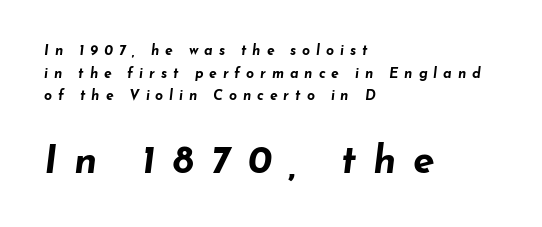
Q: Is the text bold? A: Yes.
Q: Is the text italic (slanted)? A: Yes, it leans right by about 7 degrees.
Q: Is the text underlined? A: No.
Q: How is the paragraph aligned? A: Left-aligned.
Q: Is the spacing between letters normal or unusually wide? A: Unusually wide.
Q: Is the spacing between lines tight, normal or loose? A: Normal.
Q: Which block of text is set in a larger size, the first (top) or the second (bottom)? A: The second (bottom) one.
Q: Width (condensed, normal, or wide)? A: Wide.
Q: Stroke contrast? A: Low.
Q: x-height? A: Small.
Q: Monospaced? A: No.
